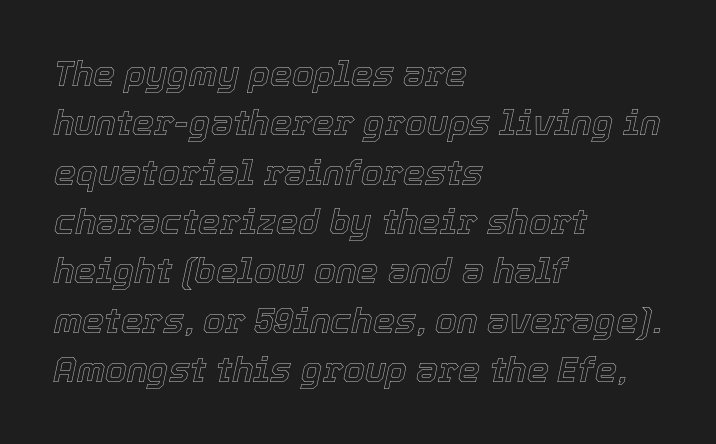
The image shows 35 px text type, italic (leaning right); set left-aligned, normal line spacing (1.41x), normal letter spacing, not underlined; a medium x-height.
